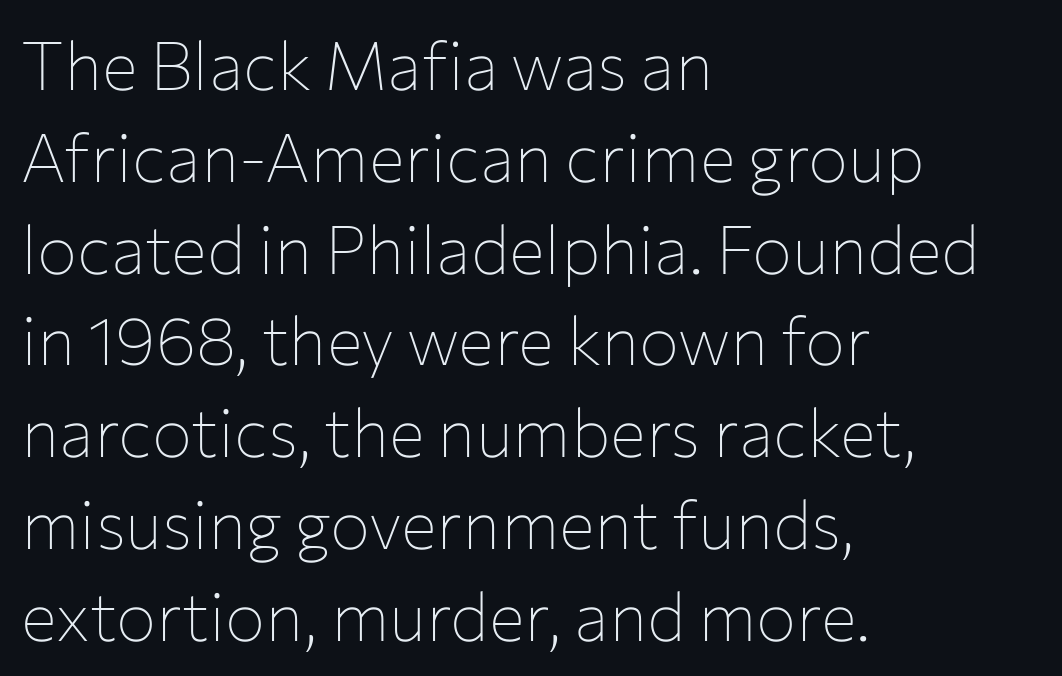
The typesetter chose a ragged-right arrangement here. Every character sits straight up, as roman type does. These lines are rendered in a variable-pitch font. Note: no serifs on the glyphs.
